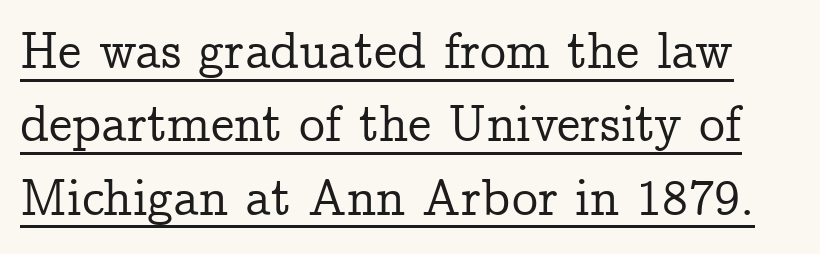
The image shows 52 px serif type, upright; set normal line spacing (1.41x), normal letter spacing, underlined; low stroke contrast and a medium x-height.
